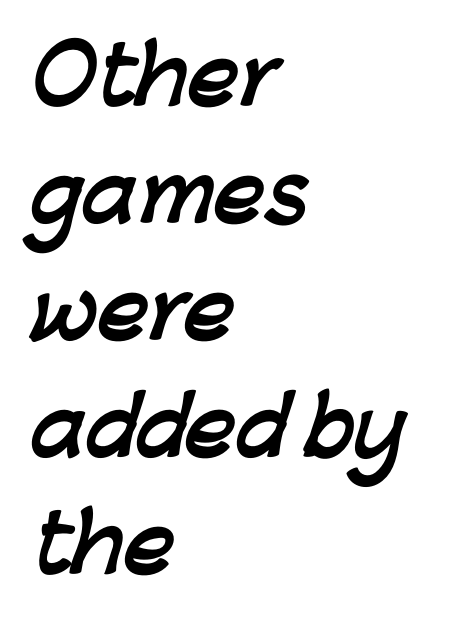
{"serif": "no", "bold": "yes", "weight": "semibold", "width": "normal", "stroke_contrast": "low", "x_height": "medium", "monospaced": "no", "underline": "no", "align": "left", "line_spacing": "normal", "line_spacing_ratio": 1.48, "letter_spacing": "normal", "letter_spacing_em": 0.0, "glyph_px": 79}
